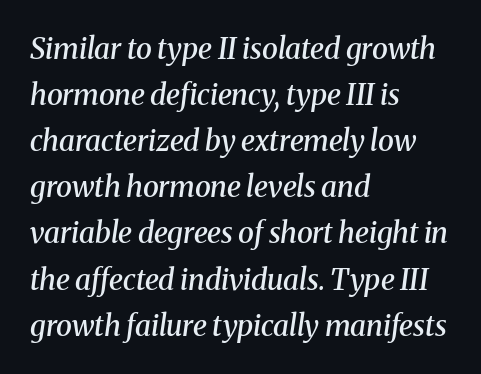
The image shows 29 px semibold serif type, italic (leaning right); set left-aligned, normal line spacing (1.59x), normal letter spacing, not underlined; medium stroke contrast and a medium x-height.
